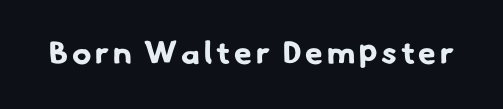
The image shows 32 px bold sans-serif type; set not underlined; low stroke contrast and a small x-height.
